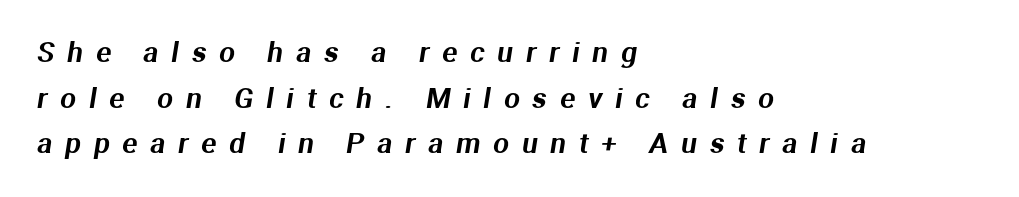
The image shows 28 px sans-serif type; set left-aligned, normal line spacing (1.63x), unusually wide letter spacing (+0.46 em), not underlined; medium stroke contrast and a medium x-height.
